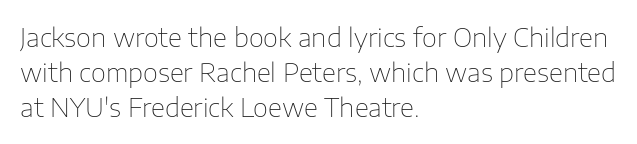
{"italic": "no", "bold": "no", "underline": "no", "align": "left", "line_spacing": "normal", "line_spacing_ratio": 1.35, "letter_spacing": "normal", "letter_spacing_em": 0.0, "glyph_px": 26}
